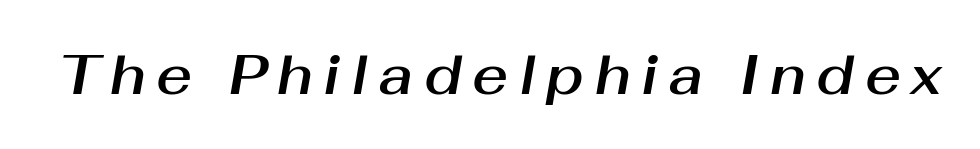
The image shows 55 px text type, italic (leaning right); set not underlined; medium stroke contrast and a medium x-height.
